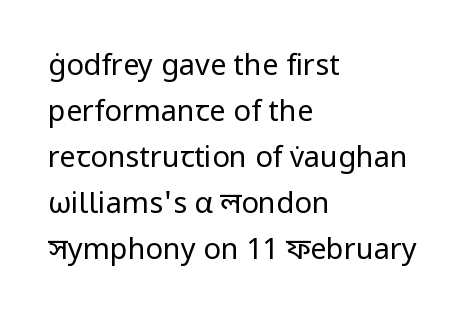
{"serif": "no", "italic": "no", "bold": "no", "weight": "regular", "width": "normal", "stroke_contrast": "low", "x_height": "medium", "monospaced": "no", "underline": "no", "align": "left", "line_spacing": "normal", "line_spacing_ratio": 1.59, "letter_spacing": "normal", "letter_spacing_em": 0.0, "glyph_px": 29}
